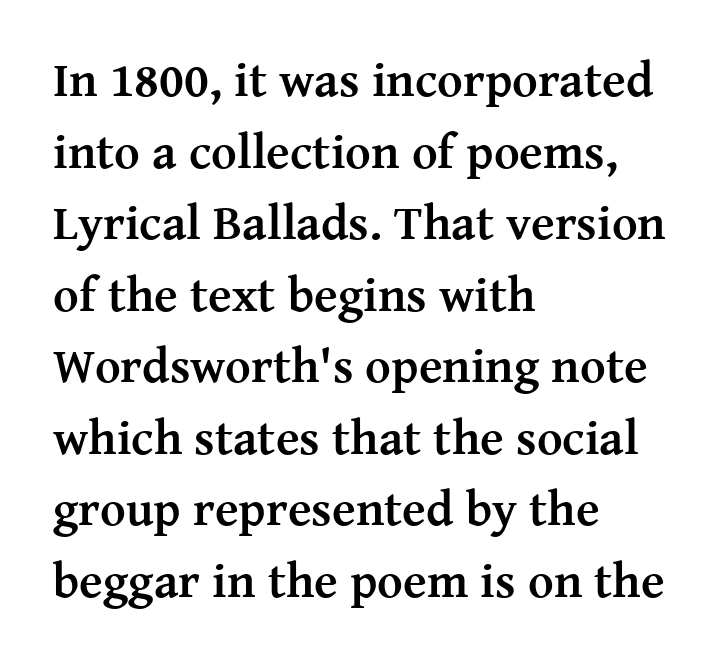
{"serif": "yes", "italic": "no", "bold": "yes", "weight": "semibold", "width": "normal", "stroke_contrast": "medium", "x_height": "medium", "monospaced": "no", "underline": "no", "align": "left", "line_spacing": "normal", "line_spacing_ratio": 1.46, "letter_spacing": "normal", "letter_spacing_em": 0.0, "glyph_px": 49}
